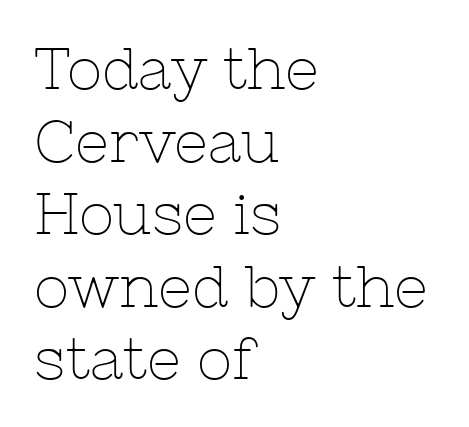
The image shows 59 px thin serif type, upright; set left-aligned, line spacing 1.23x, normal letter spacing, not underlined; low stroke contrast and a medium x-height.
